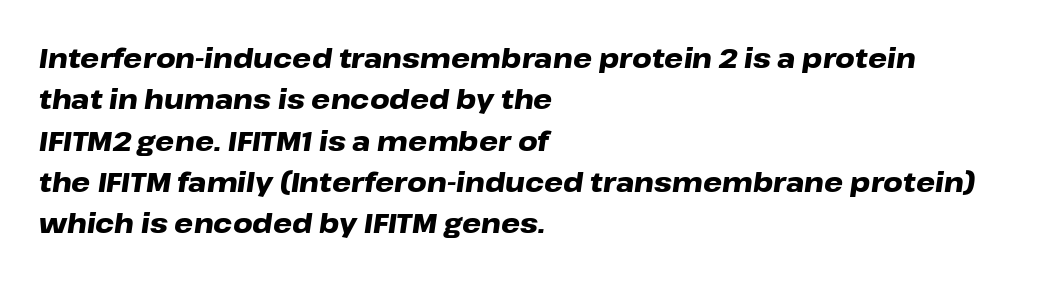
Q: Is the text bold? A: Yes.
Q: Is the text italic (slanted)? A: Yes, it leans right by about 8 degrees.
Q: Is the text underlined? A: No.
Q: How is the paragraph aligned? A: Left-aligned.
Q: Is the spacing between letters normal or unusually wide? A: Normal.
Q: Is the spacing between lines tight, normal or loose? A: Normal.
